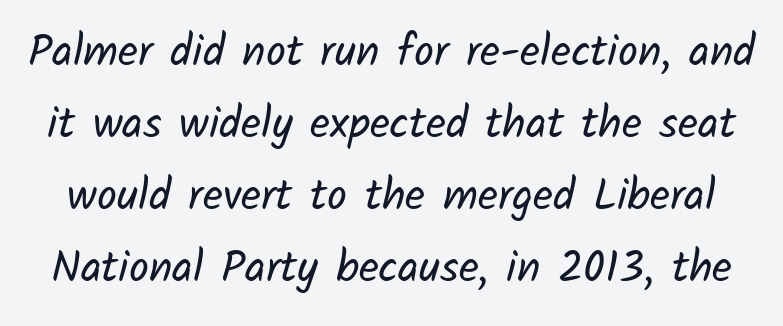
The image shows 44 px regular-weight sans-serif type; set normal line spacing (1.64x), normal letter spacing, not underlined; low stroke contrast and a medium x-height.
